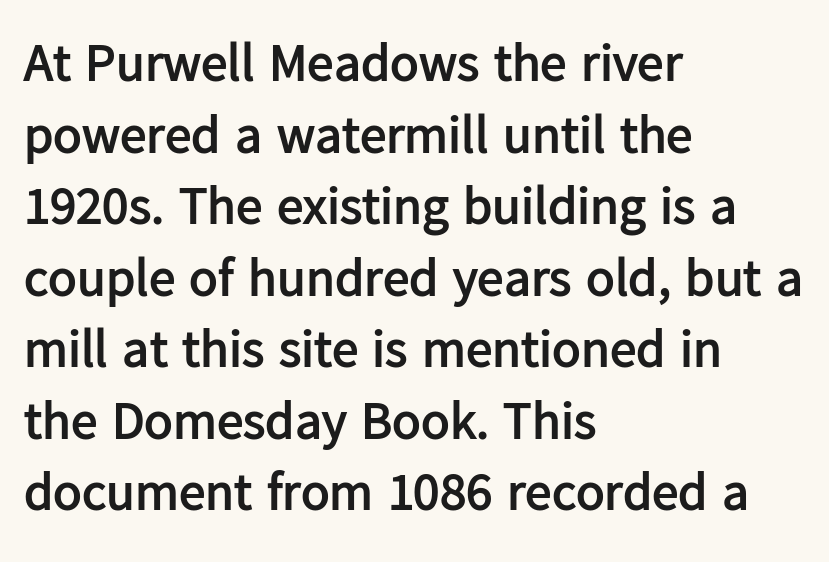
Examine the stroke ends and you'll find no serifs. Tall strokes in this sample are plumb rather than angled. Check under the words: just untouched page. The leading is moderate, giving the passage an even texture. A typesetter would call this proportional, since set widths differ per character. Each glyph is drawn with heavy, bold strokes.
